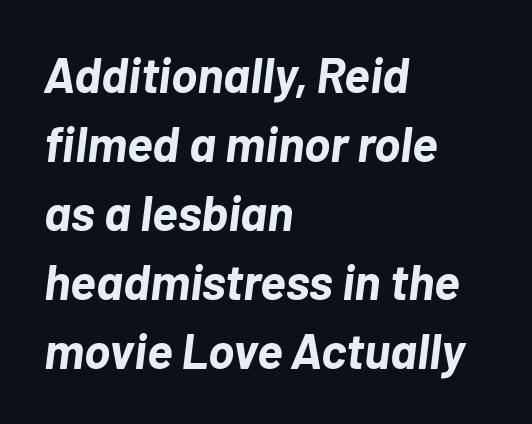
The image shows 49 px bold type, italic (leaning right); set left-aligned, normal line spacing (1.41x), normal letter spacing, not underlined; low stroke contrast and a medium x-height.
